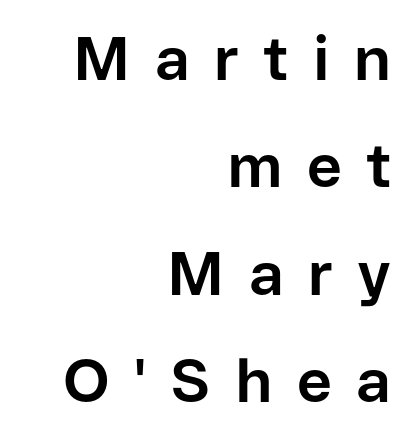
{"serif": "no", "italic": "no", "bold": "yes", "weight": "bold", "width": "normal", "stroke_contrast": "low", "x_height": "medium", "monospaced": "no", "underline": "no", "align": "right", "line_spacing_ratio": 1.76, "letter_spacing": "wide", "letter_spacing_em": 0.4, "glyph_px": 61}
